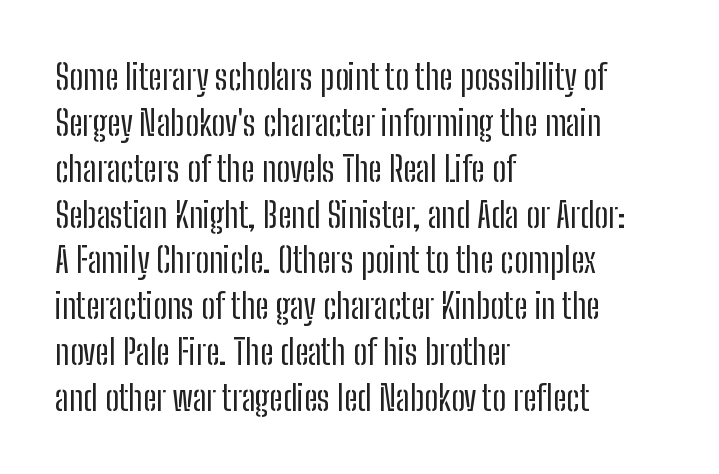
The image shows 35 px regular-weight, condensed sans-serif type, upright; set left-aligned, normal line spacing (1.31x), normal letter spacing, not underlined; low stroke contrast and a medium x-height.
